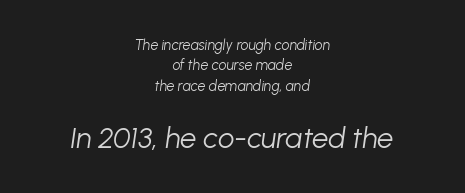
The image shows 29 px light type, italic (leaning right); set centered, normal line spacing (1.45x), normal letter spacing, not underlined; the second (bottom) block is 2.07x larger; low stroke contrast and a medium x-height.
